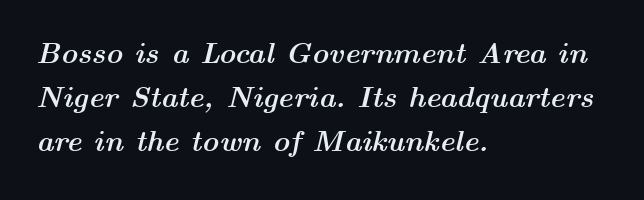
Q: Is the text bold? A: Yes.
Q: Is the text italic (slanted)? A: Yes, it leans right by about 14 degrees.
Q: Is the text underlined? A: No.
Q: How is the paragraph aligned? A: Left-aligned.
Q: Is the spacing between letters normal or unusually wide? A: Normal.
Q: Is the spacing between lines tight, normal or loose? A: Normal.
Q: Width (condensed, normal, or wide)? A: Wide.
Q: Stroke contrast? A: Medium.
Q: x-height? A: Medium.
Q: Monospaced? A: No.
